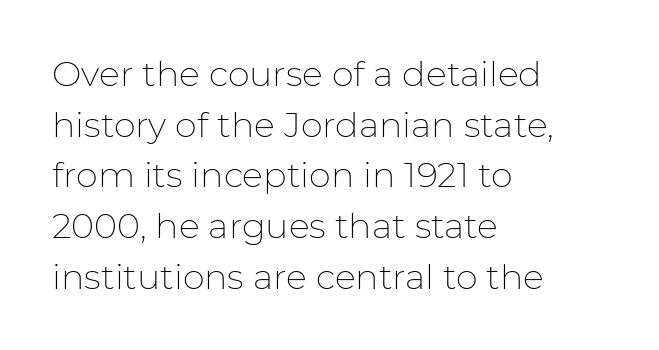
{"serif": "no", "italic": "no", "bold": "no", "weight": "thin", "width": "normal", "stroke_contrast": "low", "x_height": "medium", "monospaced": "no", "underline": "no", "align": "left", "line_spacing": "normal", "line_spacing_ratio": 1.45, "letter_spacing": "normal", "letter_spacing_em": 0.0, "glyph_px": 35}
